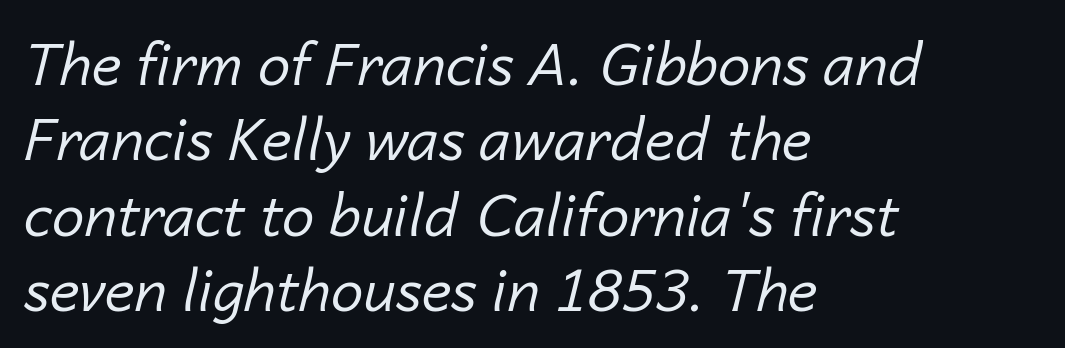
The image shows 58 px regular-weight type, italic (leaning right); set left-aligned, normal line spacing (1.3x), normal letter spacing, not underlined; low stroke contrast and a medium x-height.
